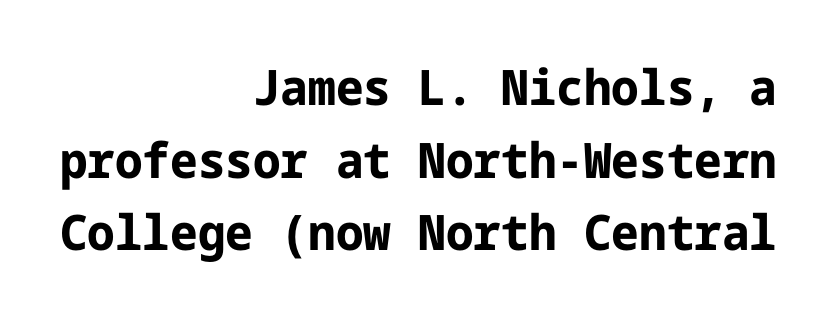
Classification — sans serif. Every stem runs plumb, perpendicular to the baseline. Compared with typical paragraphs, the rows here are spaced about the same. Tracking here is standard; glyphs follow each other at the usual distance.
